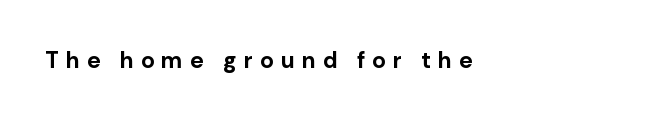
Between one letter and the next there's a generous, obvious gap. Does the lettering tilt? It doesn't — this is upright. I'd describe the lettering as bold — thick and assertive. Letters rest on an invisible, unmarked baseline.
